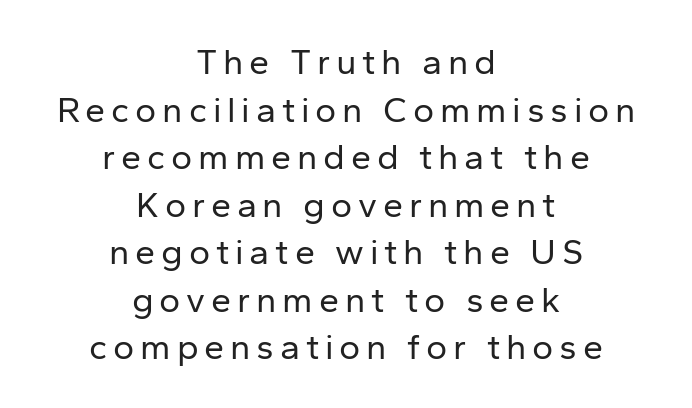
Nobody drew a line under any word here. Spacing verdict: proportional, widths tailored to each character. You can tell from the bare stems that sans-serif type was used. Horizontally, the lines are justified to the midpoint only. This is not heavy type; no bold has been used.
